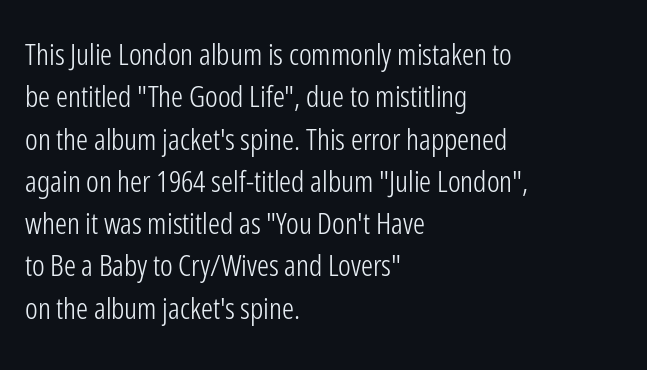
Decoration check: the copy has no underline. It's the straight-up-and-down kind of type. The font sits on the lighter half of the weight spectrum, regular included. A normal amount of white space separates one row of letters from the next. The text block is weighted toward the left margin, trailing off unevenly rightward.
